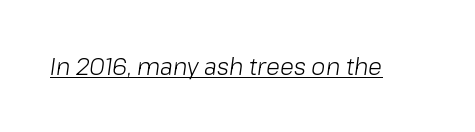
{"italic": "yes", "lean": "right", "slant_degrees": 8, "bold": "no", "underline": "yes", "letter_spacing": "normal", "letter_spacing_em": 0.0, "glyph_px": 23}
